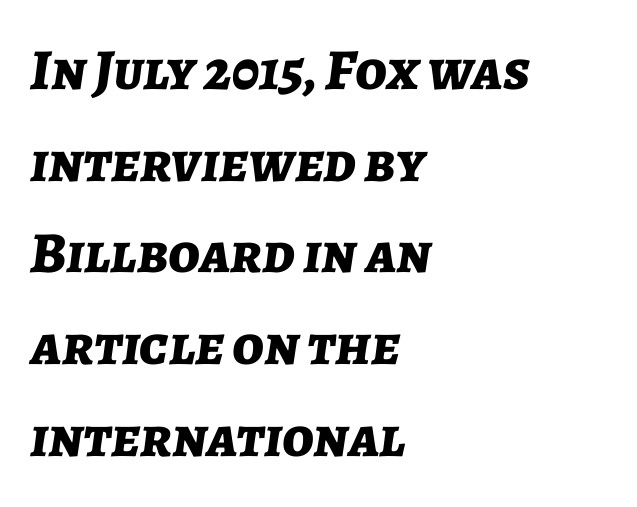
Q: Is the text bold? A: Yes.
Q: Is the text italic (slanted)? A: Yes, it leans right by about 7 degrees.
Q: Is the text underlined? A: No.
Q: How is the paragraph aligned? A: Left-aligned.
Q: Is the spacing between letters normal or unusually wide? A: Normal.
Q: Is the spacing between lines tight, normal or loose? A: Normal.
Q: Width (condensed, normal, or wide)? A: Normal.
Q: Stroke contrast? A: Low.
Q: x-height? A: Medium.
Q: Monospaced? A: No.
